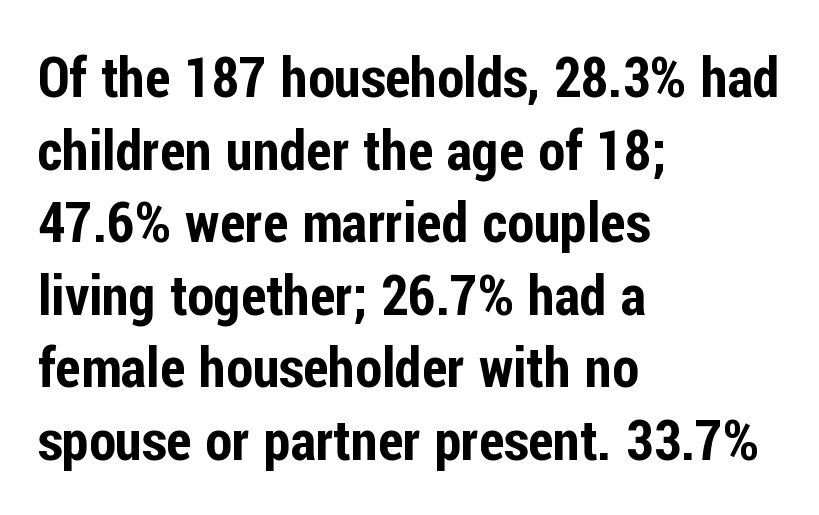
{"serif": "no", "italic": "no", "width": "condensed", "stroke_contrast": "low", "x_height": "medium", "monospaced": "no", "underline": "no", "align": "left", "line_spacing": "normal", "line_spacing_ratio": 1.32, "letter_spacing": "normal", "letter_spacing_em": 0.0, "glyph_px": 55}
